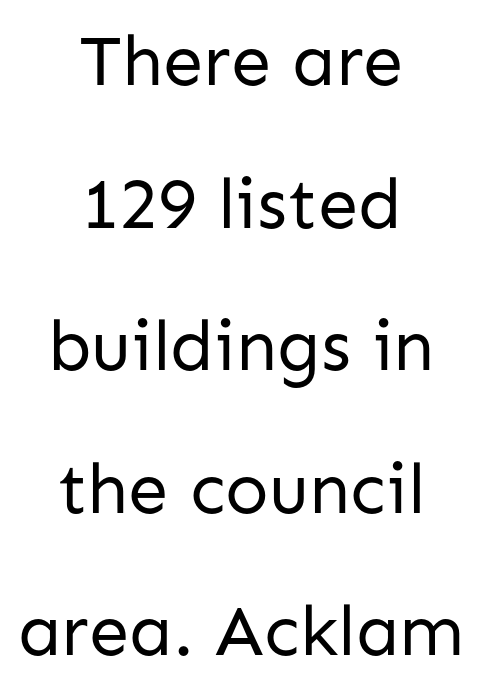
{"serif": "no", "italic": "no", "bold": "no", "weight": "regular", "width": "normal", "stroke_contrast": "low", "x_height": "medium", "monospaced": "no", "underline": "no", "align": "center", "line_spacing": "loose", "line_spacing_ratio": 1.98, "letter_spacing": "normal", "letter_spacing_em": 0.0, "glyph_px": 72}
